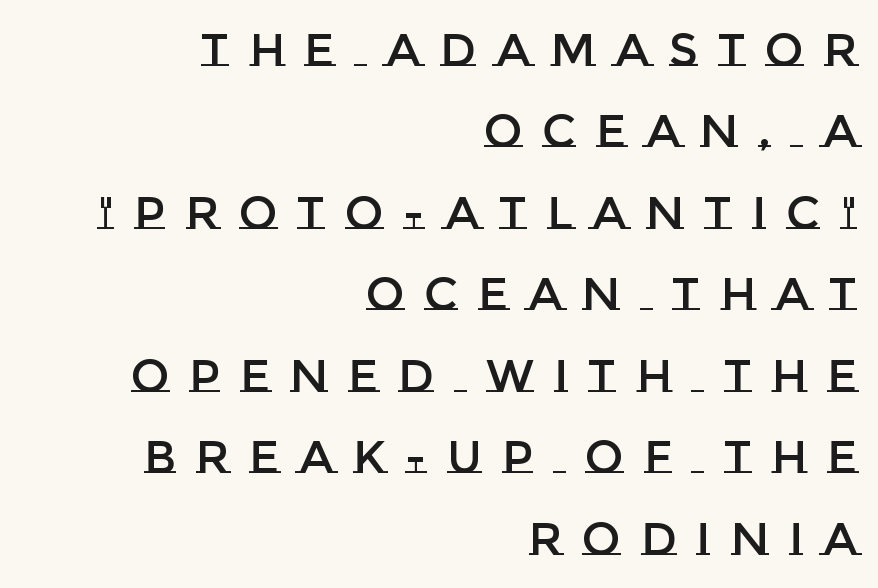
Q: Is the text italic (slanted)? A: No, it is upright.
Q: Is the text underlined? A: No.
Q: How is the paragraph aligned? A: Right-aligned.
Q: Is the spacing between letters normal or unusually wide? A: Unusually wide.
Q: Width (condensed, normal, or wide)? A: Normal.
Q: Stroke contrast? A: Low.
Q: x-height? A: Large.
Q: Monospaced? A: No.
